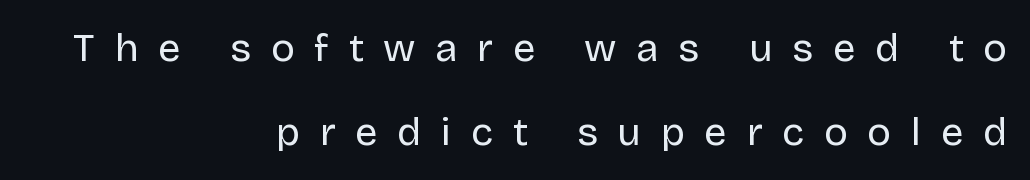
Q: Is the text bold? A: No.
Q: Is the text italic (slanted)? A: No, it is upright.
Q: Is the typeface a serif or a sans-serif typeface? A: Sans-serif.
Q: Is the text underlined? A: No.
Q: How is the paragraph aligned? A: Right-aligned.
Q: Is the spacing between letters normal or unusually wide? A: Unusually wide.
Q: Is the spacing between lines tight, normal or loose? A: Loose.
Q: Width (condensed, normal, or wide)? A: Normal.
Q: Stroke contrast? A: Low.
Q: x-height? A: Large.
Q: Monospaced? A: No.
